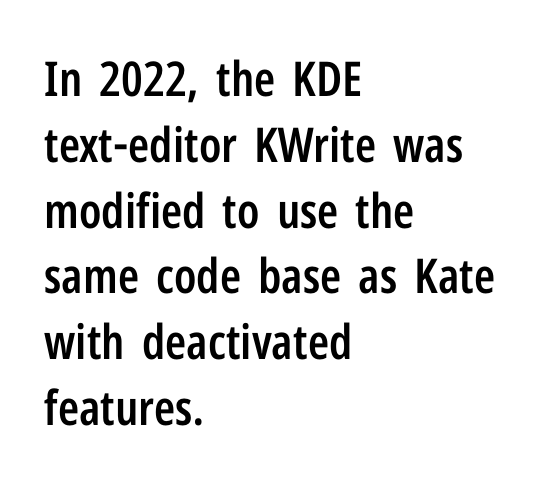
This rendering uses left alignment, leaving the right contour irregular. Weight check: semibold — heavier than regular, not quite bold. You can tell it's not italic because the verticals are truly vertical. Standard letterfit; no display-style spreading of the glyphs. The baseline area is clear.
